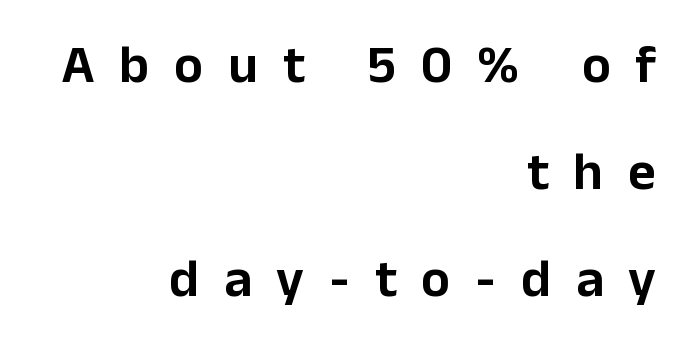
Q: Is the text italic (slanted)? A: No, it is upright.
Q: Is the typeface a serif or a sans-serif typeface? A: Sans-serif.
Q: Is the text underlined? A: No.
Q: How is the paragraph aligned? A: Right-aligned.
Q: Is the spacing between letters normal or unusually wide? A: Unusually wide.
Q: Is the spacing between lines tight, normal or loose? A: Loose.
Q: Width (condensed, normal, or wide)? A: Normal.
Q: Stroke contrast? A: Low.
Q: x-height? A: Medium.
Q: Monospaced? A: No.
